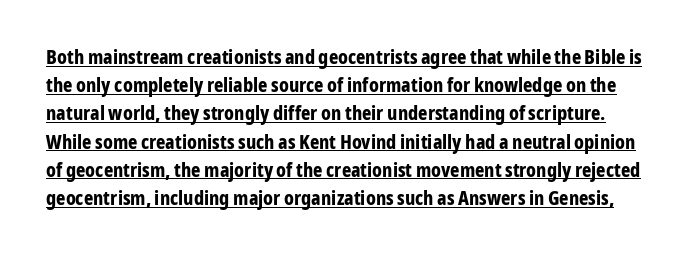
Q: Is the text bold? A: Yes.
Q: Is the text italic (slanted)? A: No, it is upright.
Q: Is the text underlined? A: Yes.
Q: Is the spacing between letters normal or unusually wide? A: Normal.
Q: Is the spacing between lines tight, normal or loose? A: Normal.
